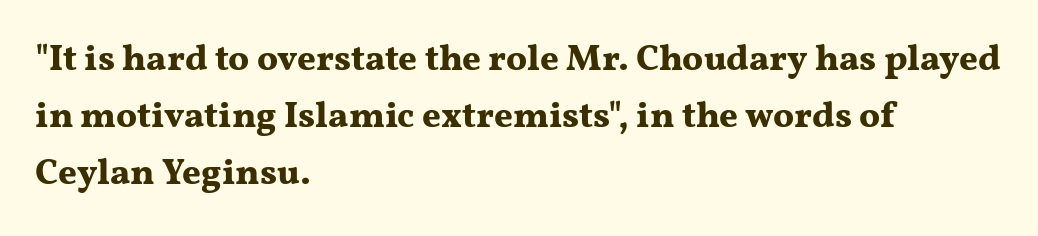
The image shows 36 px bold, wide serif type, upright; set left-aligned, normal line spacing (1.59x), normal letter spacing, not underlined; medium stroke contrast and a medium x-height.
